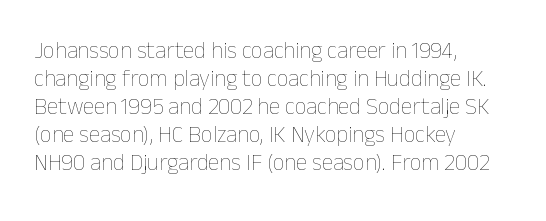
Q: Is the text bold? A: No.
Q: Is the text italic (slanted)? A: No, it is upright.
Q: Is the text underlined? A: No.
Q: How is the paragraph aligned? A: Left-aligned.
Q: Is the spacing between letters normal or unusually wide? A: Normal.
